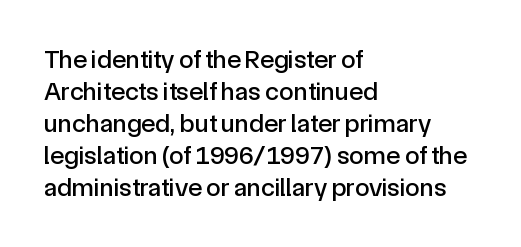
Standard letterfit; no display-style spreading of the glyphs. The string is rendered with underlining switched off. Compared with a centered layout, this one pins lines to the left instead. Vertical strokes here are truly vertical.
